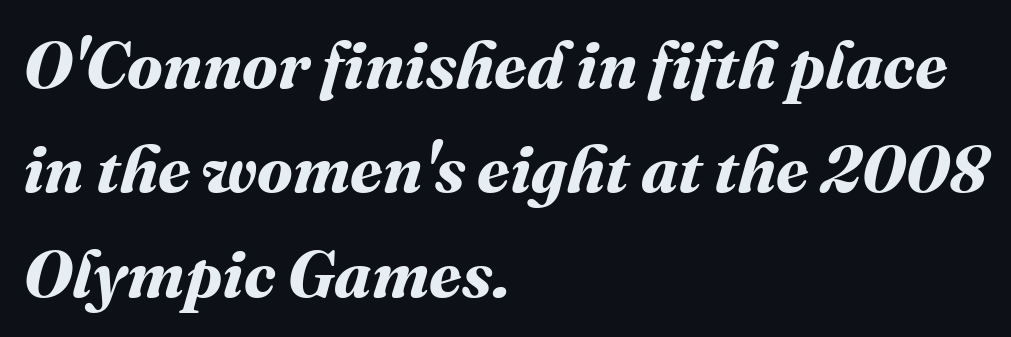
The image shows 66 px bold type; set left-aligned, normal line spacing (1.58x), normal letter spacing, not underlined; medium stroke contrast and a medium x-height.
